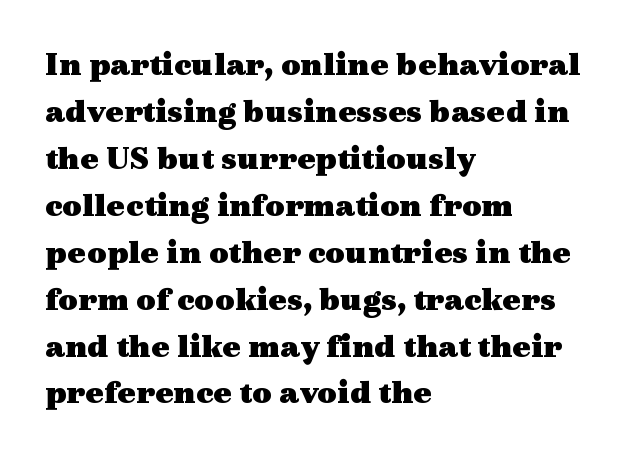
In terms of leading, this rendering sits right in the middle. Is this a sans? No — the strokes have serifs. Left-aligned paragraph, ragged on the right. Between one letter and the next there's only the usual sliver of space. Italic: no, the glyphs are upright roman.
